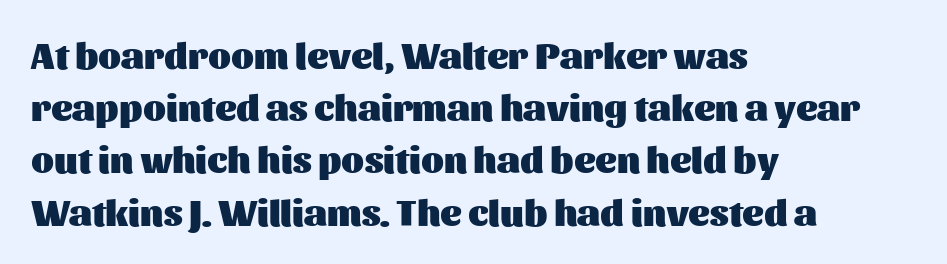
{"serif": "no", "italic": "no", "bold": "yes", "weight": "heavy", "width": "normal", "stroke_contrast": "medium", "x_height": "medium", "monospaced": "no", "underline": "no", "align": "left", "line_spacing": "normal", "line_spacing_ratio": 1.41, "letter_spacing": "normal", "letter_spacing_em": 0.0, "glyph_px": 37}
